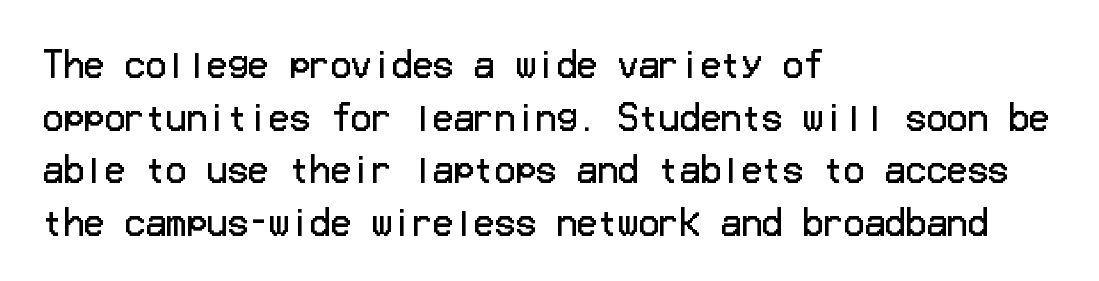
{"serif": "no", "italic": "no", "bold": "no", "weight": "regular", "width": "normal", "stroke_contrast": "low", "x_height": "medium", "underline": "no", "align": "left", "line_spacing": "normal", "line_spacing_ratio": 1.55, "letter_spacing": "normal", "letter_spacing_em": 0.0, "glyph_px": 34}
